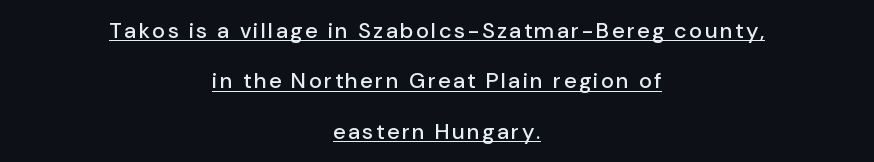
Q: Is the text italic (slanted)? A: No, it is upright.
Q: Is the text underlined? A: Yes.
Q: How is the paragraph aligned? A: Centered.
Q: Is the spacing between lines tight, normal or loose? A: Loose.
